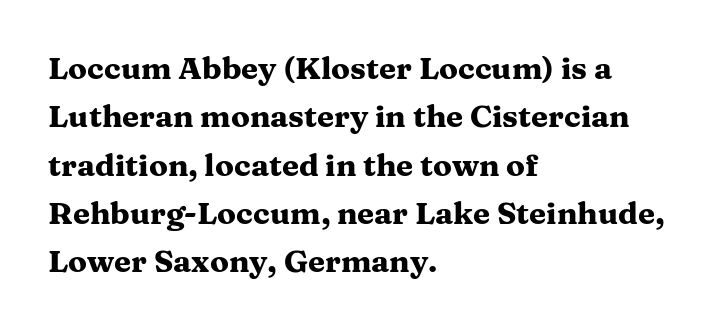
The space directly below the letters is spotless. The text was rendered using a seriffed face with decorative stroke endings. One-word summary of the alignment: left. Does the weight exceed regular? Yes, all the way to bold. Designer's note — italics off, roman on.
